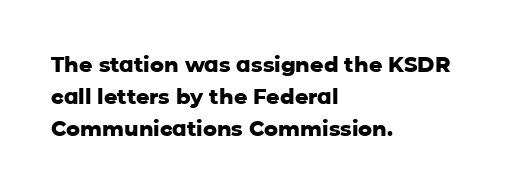
The image shows 21 px bold type, upright; set left-aligned, normal line spacing (1.53x), normal letter spacing, not underlined.
